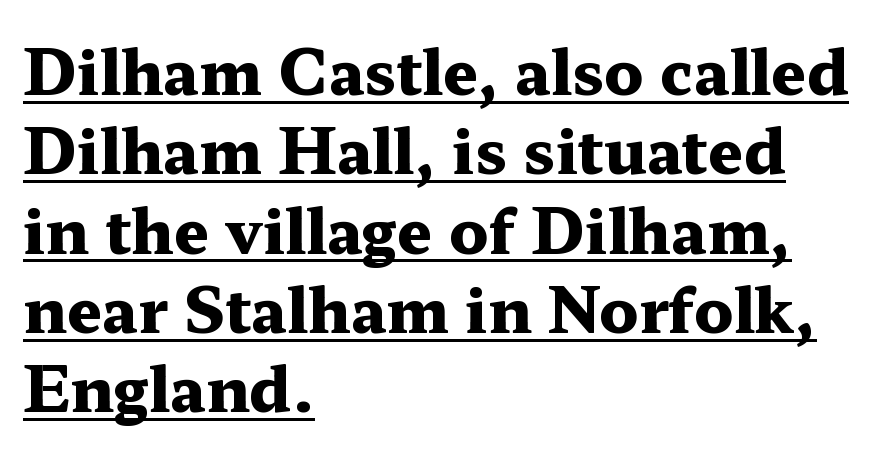
The image shows 62 px heavy, wide serif type, upright; set left-aligned, normal line spacing (1.28x), normal letter spacing, underlined; medium stroke contrast and a medium x-height.
